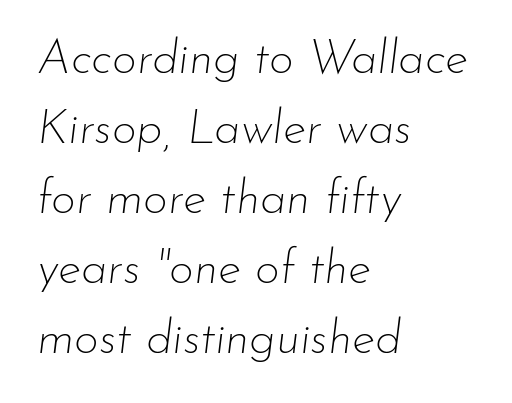
{"italic": "yes", "lean": "right", "slant_degrees": 7, "bold": "no", "weight": "thin", "width": "normal", "stroke_contrast": "low", "x_height": "small", "monospaced": "no", "underline": "no", "align": "left", "line_spacing": "normal", "line_spacing_ratio": 1.46, "letter_spacing": "normal", "letter_spacing_em": 0.0, "glyph_px": 48}
